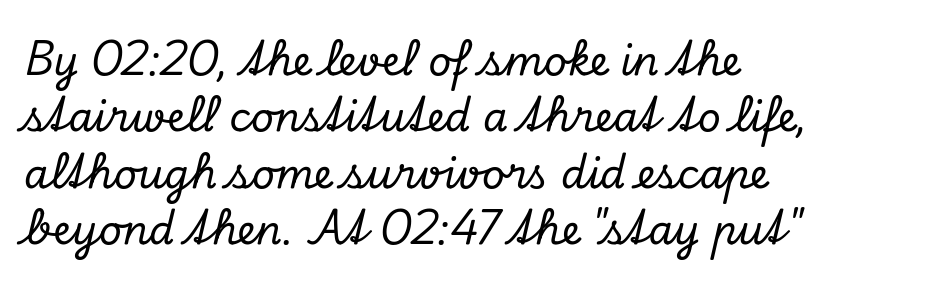
The image shows 40 px serif type, italic (leaning right); set left-aligned, normal line spacing (1.41x), normal letter spacing, not underlined; low stroke contrast and a small x-height.
